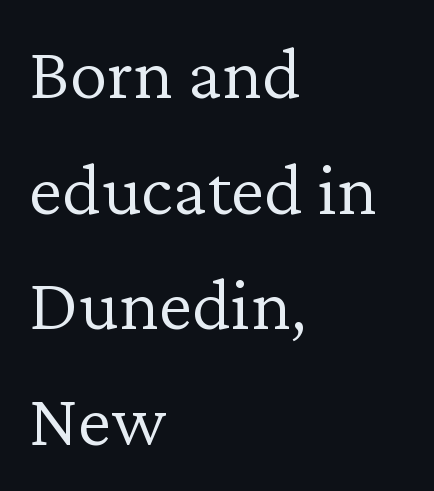
Q: Is the text bold? A: No.
Q: Is the text italic (slanted)? A: No, it is upright.
Q: Is the typeface a serif or a sans-serif typeface? A: Serif.
Q: Is the text underlined? A: No.
Q: How is the paragraph aligned? A: Left-aligned.
Q: Is the spacing between letters normal or unusually wide? A: Normal.
Q: Is the spacing between lines tight, normal or loose? A: Normal.
Q: Width (condensed, normal, or wide)? A: Normal.
Q: Stroke contrast? A: Low.
Q: x-height? A: Medium.
Q: Monospaced? A: No.
